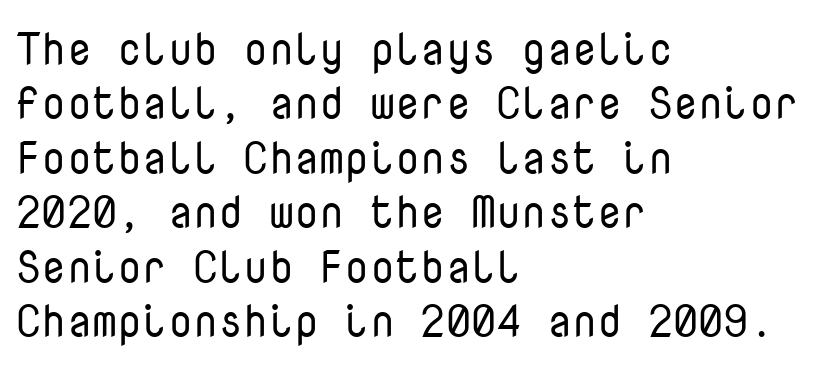
{"serif": "no", "italic": "no", "bold": "no", "weight": "regular", "width": "normal", "stroke_contrast": "low", "x_height": "medium", "monospaced": "yes", "underline": "no", "align": "left", "line_spacing_ratio": 1.21, "letter_spacing": "normal", "letter_spacing_em": 0.0, "glyph_px": 45}
